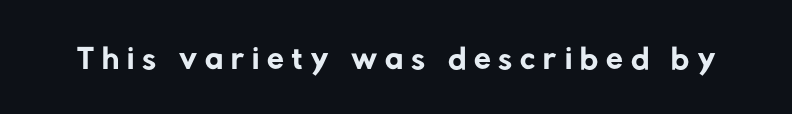
The image shows 49 px regular-weight sans-serif type; set not underlined; low stroke contrast and a medium x-height.
